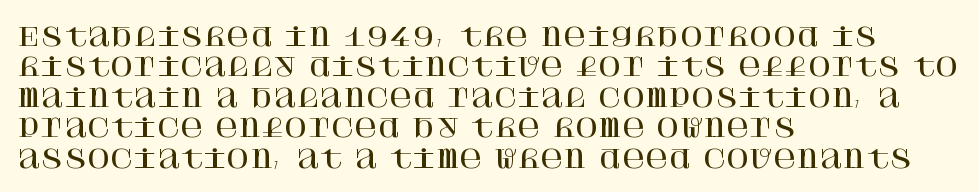
{"italic": "no", "underline": "no", "align": "left", "line_spacing_ratio": 1.22, "letter_spacing": "normal", "letter_spacing_em": 0.0, "glyph_px": 25}
